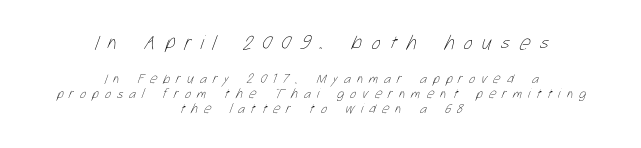
The image shows 21 px text type; set centered, tight line spacing (1.06x), unusually wide letter spacing (+0.44 em), not underlined; the first (top) block is 1.5x larger.
